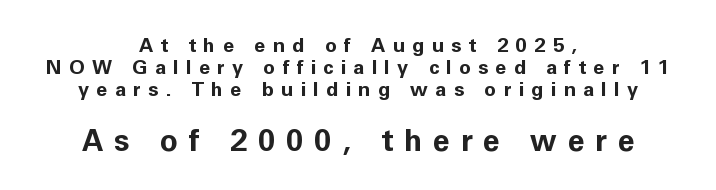
Q: Is the text bold? A: Yes.
Q: Is the text italic (slanted)? A: No, it is upright.
Q: Is the typeface a serif or a sans-serif typeface? A: Sans-serif.
Q: Is the text underlined? A: No.
Q: How is the paragraph aligned? A: Centered.
Q: Is the spacing between letters normal or unusually wide? A: Unusually wide.
Q: Is the spacing between lines tight, normal or loose? A: Tight.
Q: Which block of text is set in a larger size, the first (top) or the second (bottom)? A: The second (bottom) one.
Q: Width (condensed, normal, or wide)? A: Normal.
Q: Stroke contrast? A: Low.
Q: x-height? A: Medium.
Q: Monospaced? A: No.
